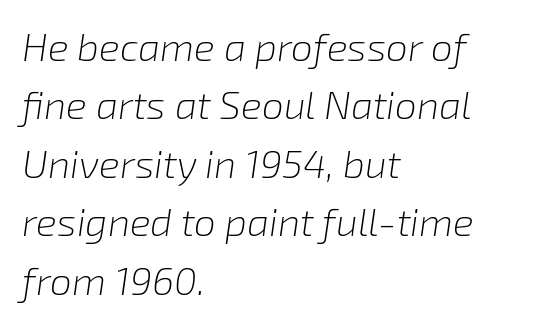
The image shows 39 px light type, italic (leaning right); set left-aligned, normal line spacing (1.5x), normal letter spacing, not underlined; low stroke contrast and a medium x-height.
